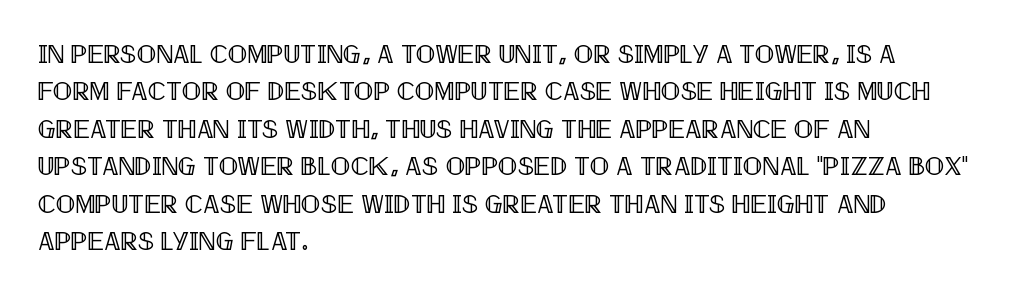
A typesetter would call this zero additional tracking. The string is rendered with underlining switched off. Reading down the block, your eye returns to a fixed left position each line. The lines sit at an ordinary, default distance from one another.
